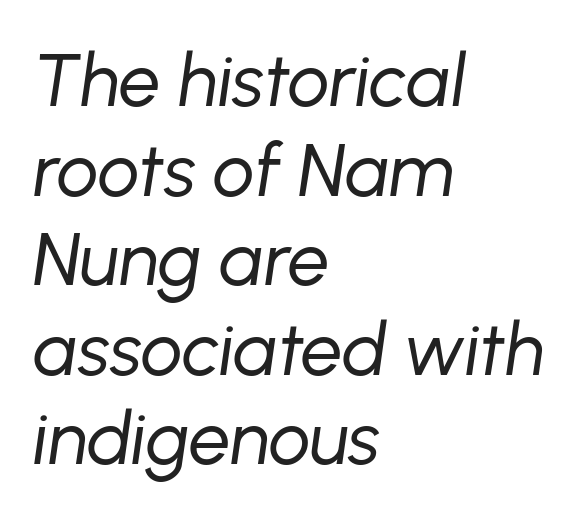
Q: Is the text bold? A: No.
Q: Is the text italic (slanted)? A: Yes, it leans right by about 8 degrees.
Q: Is the text underlined? A: No.
Q: How is the paragraph aligned? A: Left-aligned.
Q: Is the spacing between letters normal or unusually wide? A: Normal.
Q: Width (condensed, normal, or wide)? A: Normal.
Q: Stroke contrast? A: Low.
Q: x-height? A: Medium.
Q: Monospaced? A: No.
